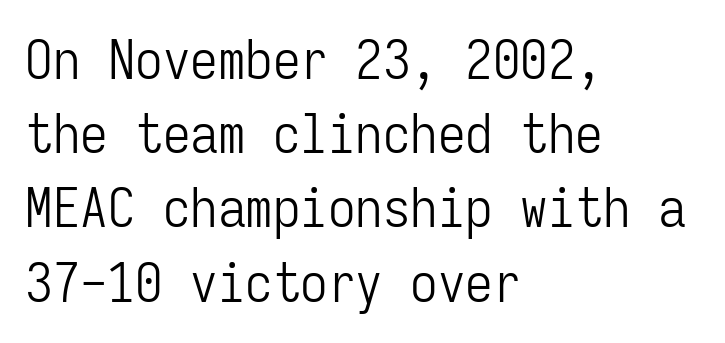
No extra tracking has been applied to these lines. The space directly below the letters is spotless. Stroke mass is kept to a normal reading level or below. Honestly, the row spacing looks completely unremarkable. Looks like terminal output: every glyph gets an equal slot. If you drew a line through each stem, it would be perfectly vertical.
